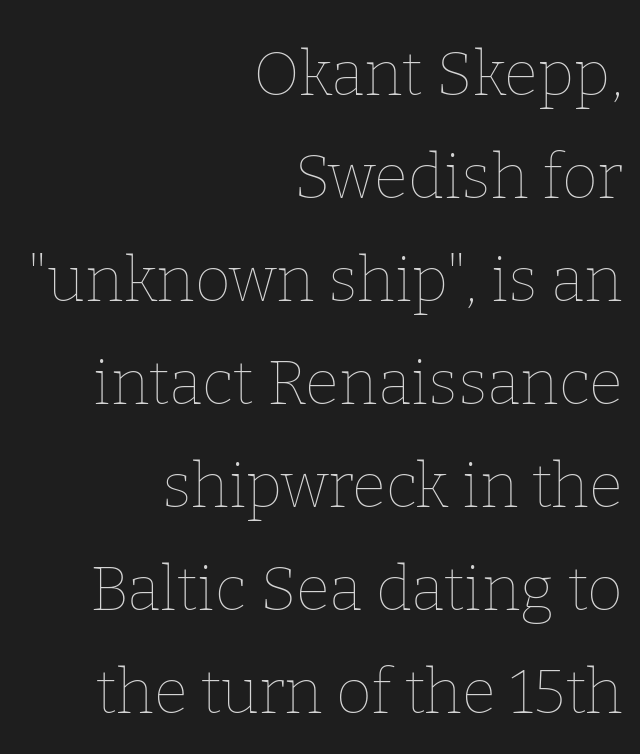
The image shows 62 px thin type, upright; set right-aligned, normal line spacing (1.66x), normal letter spacing, not underlined; low stroke contrast and a medium x-height.
